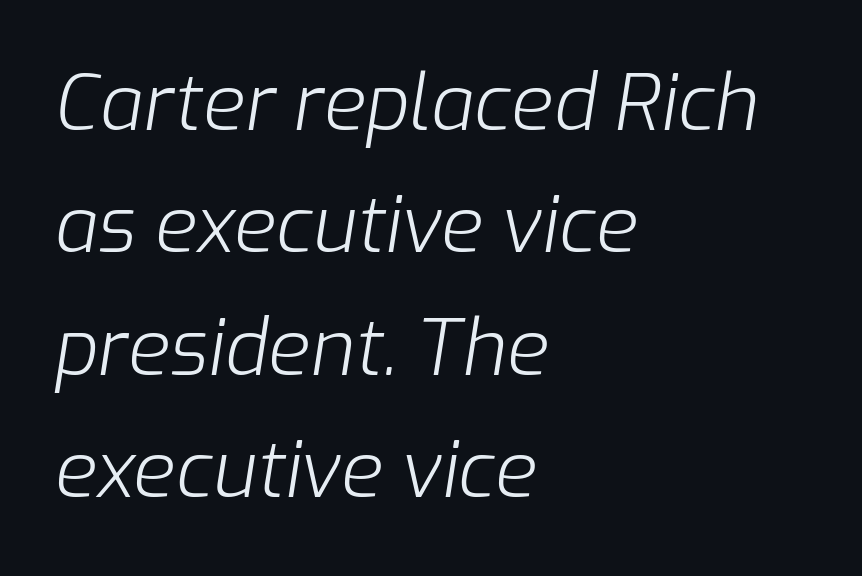
Each line starts at the same left margin while the right side varies. The glyphs look as if they've been sheared to an angle. Students, observe: this is what conventionally led text looks like. The horizontal fit of the characters is conventional and even. Each letter keeps its own natural width here, so spacing adapts to shape.
